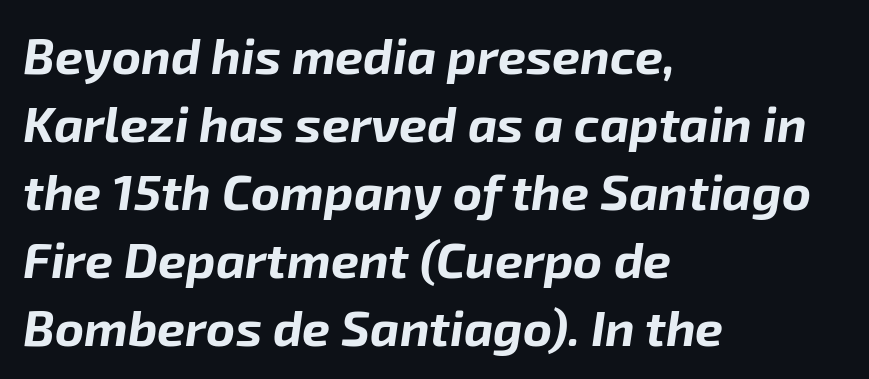
Q: Is the text bold? A: Yes.
Q: Is the text italic (slanted)? A: Yes, it leans right by about 8 degrees.
Q: Is the text underlined? A: No.
Q: How is the paragraph aligned? A: Left-aligned.
Q: Is the spacing between letters normal or unusually wide? A: Normal.
Q: Is the spacing between lines tight, normal or loose? A: Normal.
Q: Width (condensed, normal, or wide)? A: Normal.
Q: Stroke contrast? A: Low.
Q: x-height? A: Medium.
Q: Monospaced? A: No.
